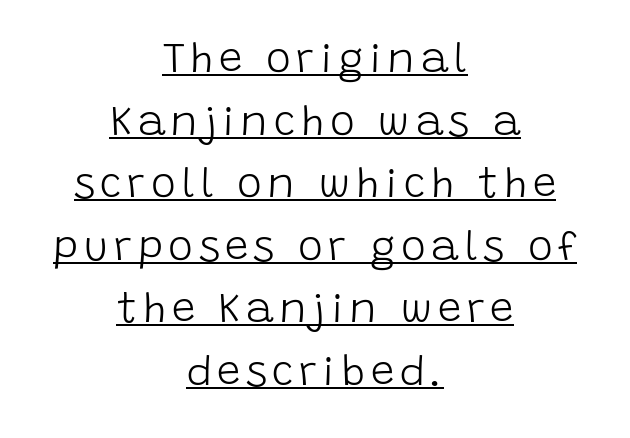
Q: Is the text bold? A: No.
Q: Is the text italic (slanted)? A: No, it is upright.
Q: Is the typeface a serif or a sans-serif typeface? A: Sans-serif.
Q: Is the text underlined? A: Yes.
Q: How is the paragraph aligned? A: Centered.
Q: Is the spacing between lines tight, normal or loose? A: Normal.
Q: Width (condensed, normal, or wide)? A: Normal.
Q: Stroke contrast? A: Low.
Q: x-height? A: Large.
Q: Monospaced? A: No.
